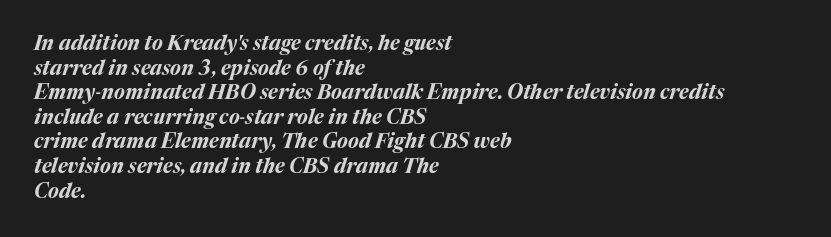
Q: Is the text bold? A: Yes.
Q: Is the text italic (slanted)? A: Yes, it leans right by about 17 degrees.
Q: Is the text underlined? A: No.
Q: How is the paragraph aligned? A: Left-aligned.
Q: Is the spacing between letters normal or unusually wide? A: Normal.
